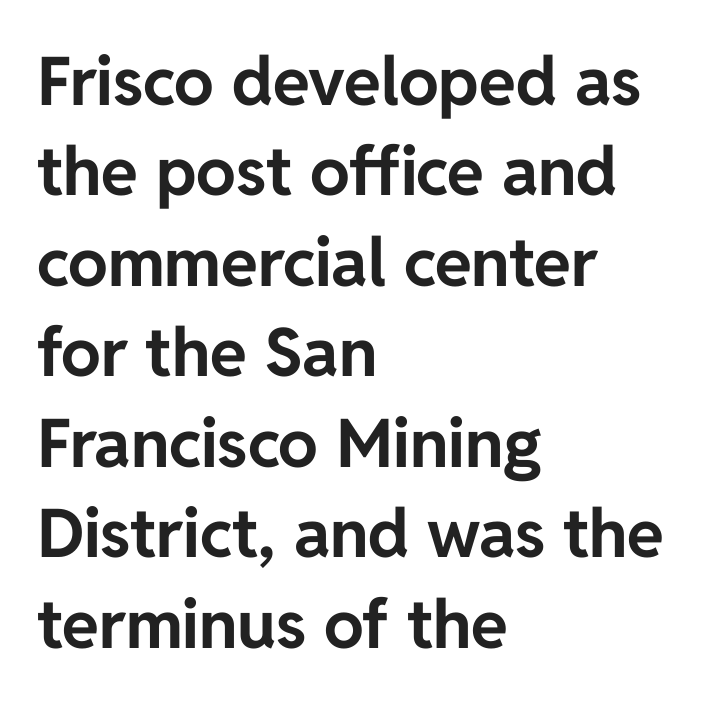
{"serif": "no", "italic": "no", "bold": "yes", "weight": "bold", "width": "normal", "stroke_contrast": "low", "x_height": "medium", "monospaced": "no", "underline": "no", "align": "left", "line_spacing": "normal", "line_spacing_ratio": 1.35, "letter_spacing": "normal", "letter_spacing_em": 0.0, "glyph_px": 67}
